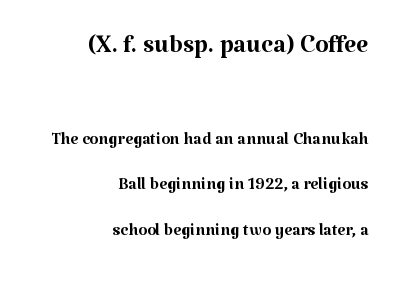
The image shows 35 px regular-weight serif type, upright; set right-aligned, loose line spacing (1.99x), normal letter spacing, not underlined; the first (top) block is 1.52x larger; medium stroke contrast and a medium x-height.
